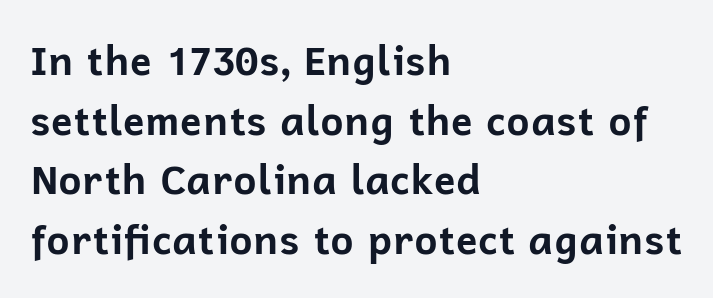
Q: Is the text bold? A: Yes.
Q: Is the text italic (slanted)? A: No, it is upright.
Q: Is the typeface a serif or a sans-serif typeface? A: Sans-serif.
Q: Is the text underlined? A: No.
Q: How is the paragraph aligned? A: Left-aligned.
Q: Is the spacing between letters normal or unusually wide? A: Normal.
Q: Is the spacing between lines tight, normal or loose? A: Normal.
Q: Width (condensed, normal, or wide)? A: Normal.
Q: Stroke contrast? A: Low.
Q: x-height? A: Medium.
Q: Monospaced? A: No.
